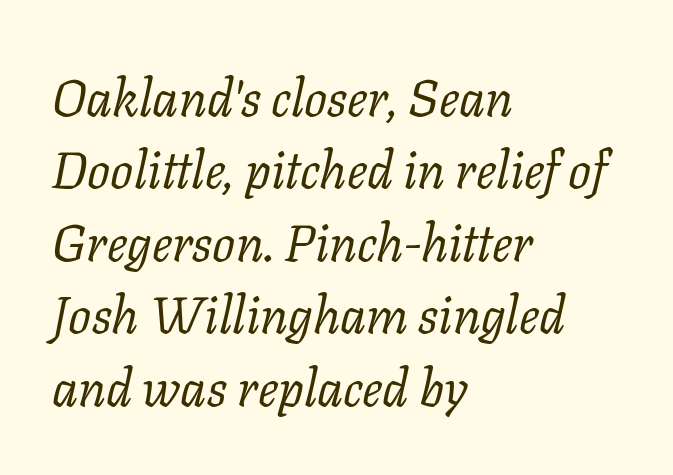
Students, note that the glyphs here touch the page at normal intervals. The passage is arranged the way most books set body copy — flush left. Serifs: yes, visible at the terminals of the letterforms. The rendering applies a slant to the glyphs.
